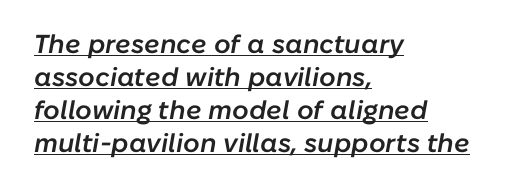
{"italic": "yes", "lean": "right", "slant_degrees": 10, "bold": "semi", "underline": "yes", "align": "left", "line_spacing": "normal", "line_spacing_ratio": 1.27, "letter_spacing": "normal", "letter_spacing_em": 0.0, "glyph_px": 26}
